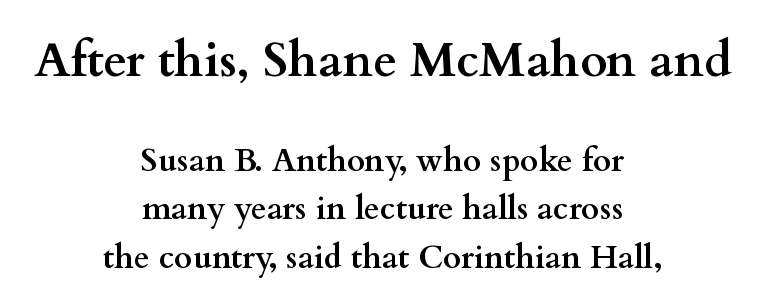
{"serif": "yes", "italic": "no", "bold": "yes", "weight": "semibold", "width": "wide", "stroke_contrast": "medium", "x_height": "small", "monospaced": "no", "underline": "no", "align": "center", "line_spacing": "normal", "line_spacing_ratio": 1.51, "letter_spacing": "normal", "letter_spacing_em": 0.0, "larger_block": "first", "size_ratio": 1.5, "glyph_px": 48}
